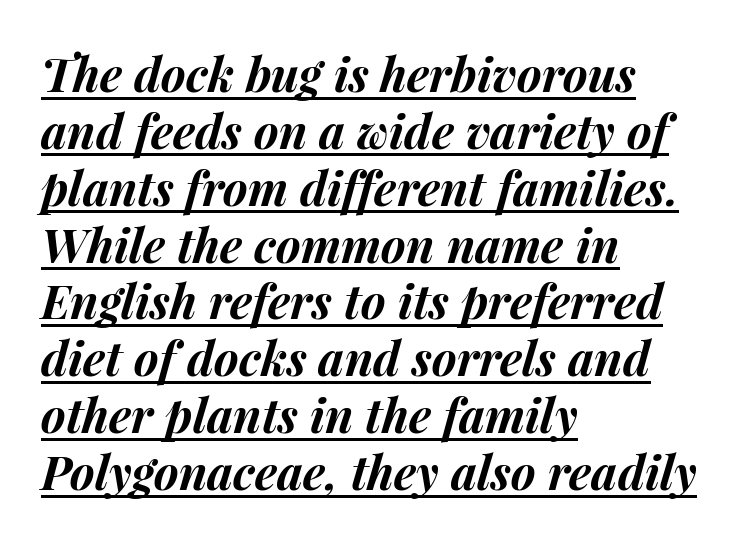
The image shows 47 px bold type, italic (leaning right); set left-aligned, line spacing 1.21x, normal letter spacing, underlined; medium stroke contrast and a medium x-height.
